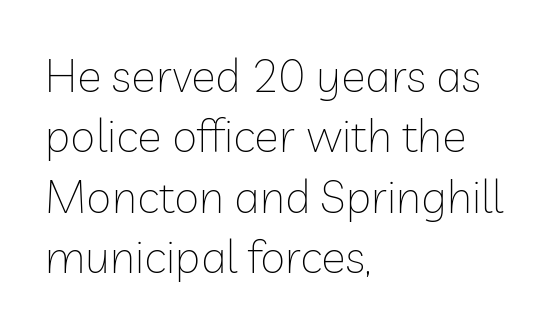
Unbolded letterforms with no extra heft. The paragraph has a hard left edge and a soft right edge. Characters remain perfectly vertical along every line. The face used here is proportionally spaced, like ordinary book or web type. The face used here is a sans, in the tradition of grotesques and geometrics.
